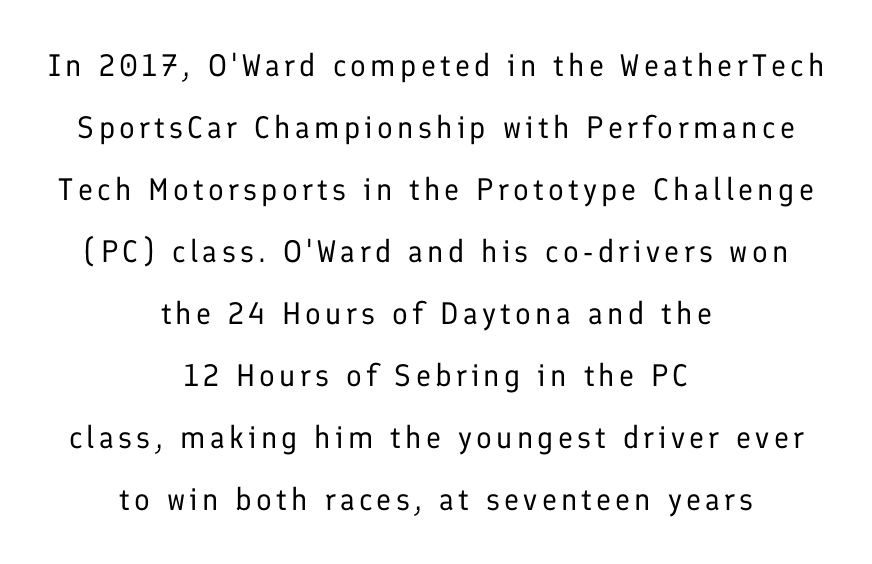
Q: Is the text bold? A: No.
Q: Is the text italic (slanted)? A: No, it is upright.
Q: Is the typeface a serif or a sans-serif typeface? A: Sans-serif.
Q: Is the text underlined? A: No.
Q: How is the paragraph aligned? A: Centered.
Q: Is the spacing between lines tight, normal or loose? A: Loose.
Q: Width (condensed, normal, or wide)? A: Normal.
Q: Stroke contrast? A: Low.
Q: x-height? A: Medium.
Q: Monospaced? A: No.
